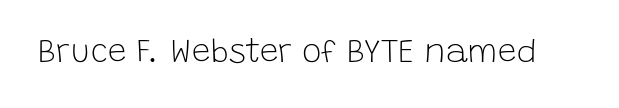
The rendering uses natural spacing where letterforms have individual widths. Nobody touched the tracking dial on this one. The typography opts for an upright posture over an oblique one. No feet cap the strokes, marking this as sans-serif type. Weight: in the light-to-regular range. A bare baseline throughout the passage.
